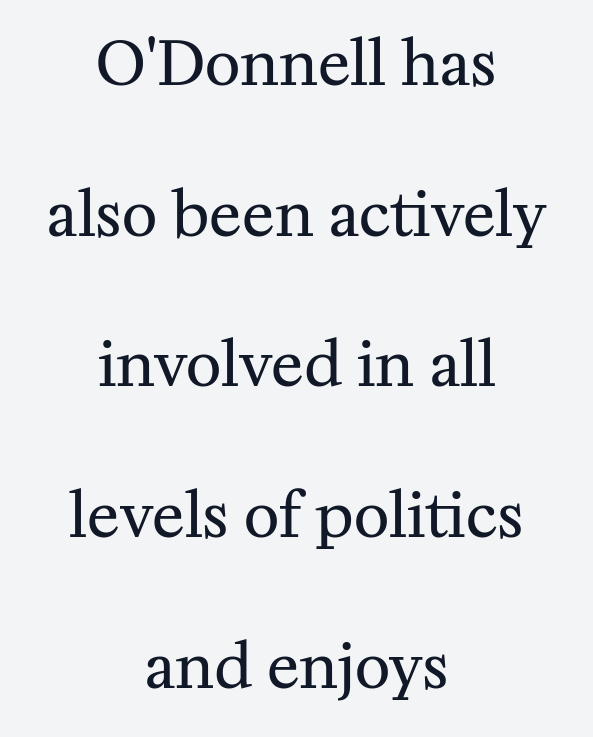
Note the varied advance widths — an 'i' is clearly narrower than an 'm'. A typesetter would mark this as roman, not italic. Decoration check: the copy has no underline. Between one letter and the next there's only the usual sliver of space. The compositor balanced each line on the midline.
